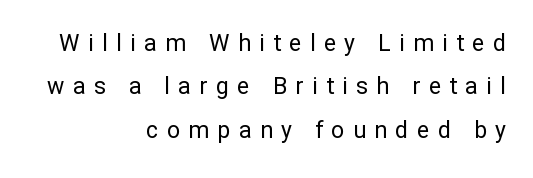
{"italic": "no", "bold": "no", "underline": "no", "align": "right", "line_spacing_ratio": 1.89, "letter_spacing": "wide", "letter_spacing_em": 0.37, "glyph_px": 23}
